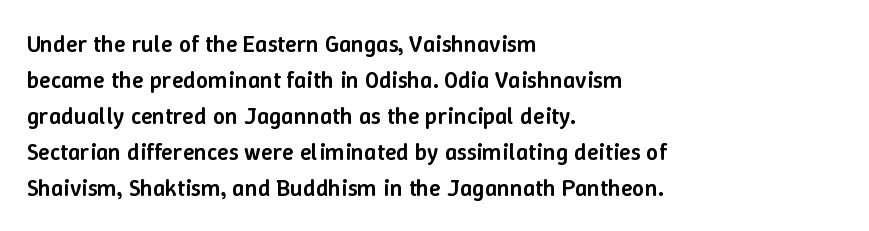
{"italic": "no", "bold": "semi", "underline": "no", "align": "left", "line_spacing": "normal", "line_spacing_ratio": 1.5, "letter_spacing": "normal", "letter_spacing_em": 0.0, "glyph_px": 24}
